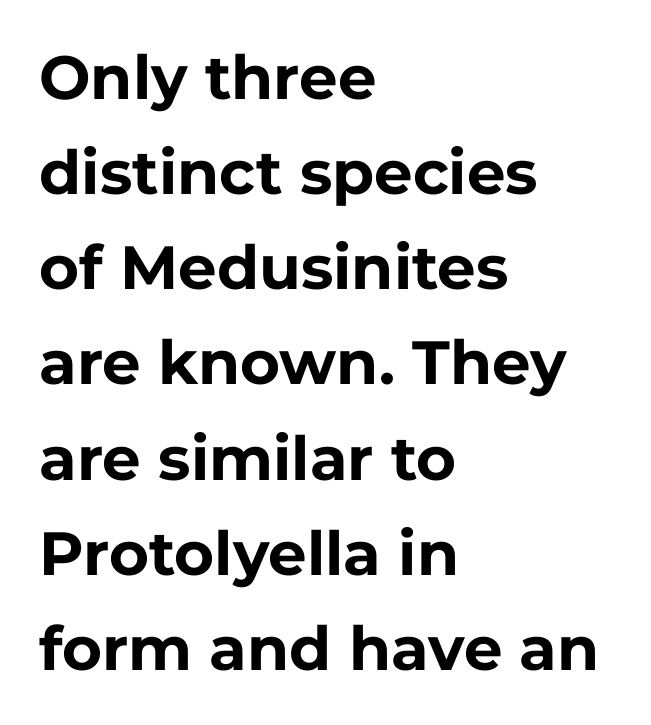
The face used here is proportionally spaced, like ordinary book or web type. How would I describe the line gaps? Plain and ordinary. Short note: letters normally spaced. These lines are composed in type without serifs. Designer's note — italics off, roman on.
